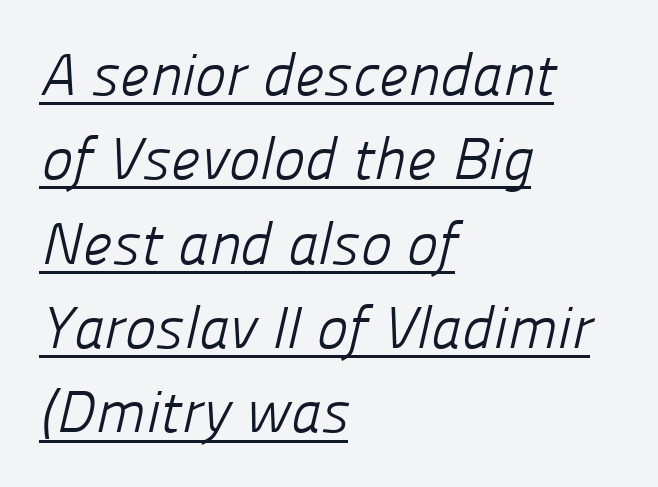
{"serif": "no", "bold": "no", "weight": "light", "width": "normal", "stroke_contrast": "low", "x_height": "medium", "monospaced": "no", "underline": "yes", "align": "left", "line_spacing": "normal", "line_spacing_ratio": 1.43, "letter_spacing": "normal", "letter_spacing_em": 0.0, "glyph_px": 59}
